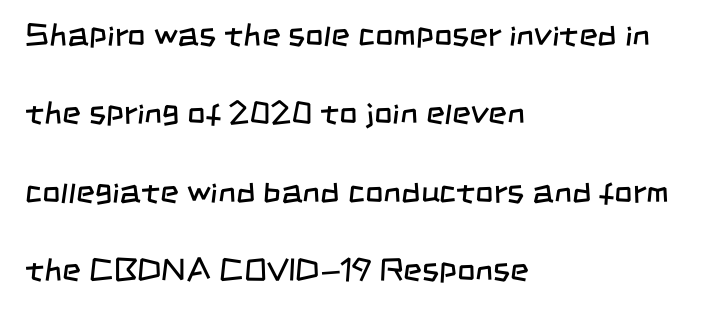
Unmarked baselines from the first word to the last. Widely set lines give the paragraph a tall, airy silhouette. Each letter's strokes conclude bluntly, with no projecting serifs. You could not count columns in this text — the font is proportionally spaced.
